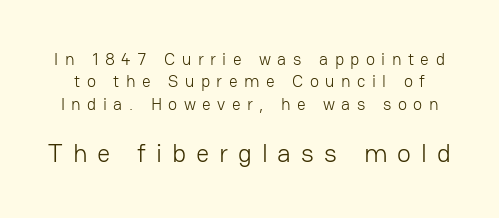
The image shows 26 px text type, upright; set normal line spacing (1.31x), unusually wide letter spacing (+0.38 em), not underlined; the second (bottom) block is 1.53x larger.
